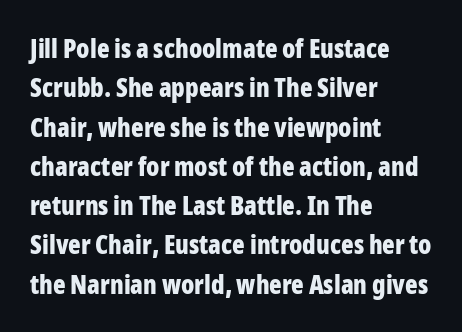
Typeset ragged right — the left edge is the straight one. The passage shown is not underscored anywhere. The lettering stays uniformly vertical, giving the passage a roman look. Short note: letters normally spaced.
